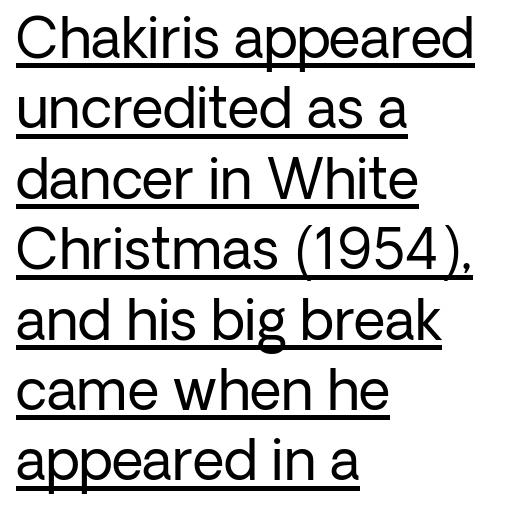
Q: Is the text bold? A: No.
Q: Is the text italic (slanted)? A: No, it is upright.
Q: Is the typeface a serif or a sans-serif typeface? A: Sans-serif.
Q: Is the text underlined? A: Yes.
Q: How is the paragraph aligned? A: Left-aligned.
Q: Is the spacing between letters normal or unusually wide? A: Normal.
Q: Is the spacing between lines tight, normal or loose? A: Normal.
Q: Width (condensed, normal, or wide)? A: Normal.
Q: Stroke contrast? A: Low.
Q: x-height? A: Medium.
Q: Monospaced? A: No.
